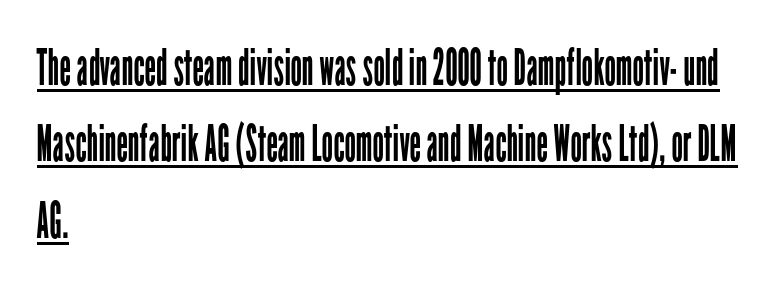
Q: Is the text bold? A: No.
Q: Is the text italic (slanted)? A: No, it is upright.
Q: Is the typeface a serif or a sans-serif typeface? A: Sans-serif.
Q: Is the text underlined? A: Yes.
Q: How is the paragraph aligned? A: Left-aligned.
Q: Is the spacing between letters normal or unusually wide? A: Normal.
Q: Is the spacing between lines tight, normal or loose? A: Normal.
Q: Width (condensed, normal, or wide)? A: Condensed.
Q: Stroke contrast? A: Low.
Q: x-height? A: Medium.
Q: Monospaced? A: No.
